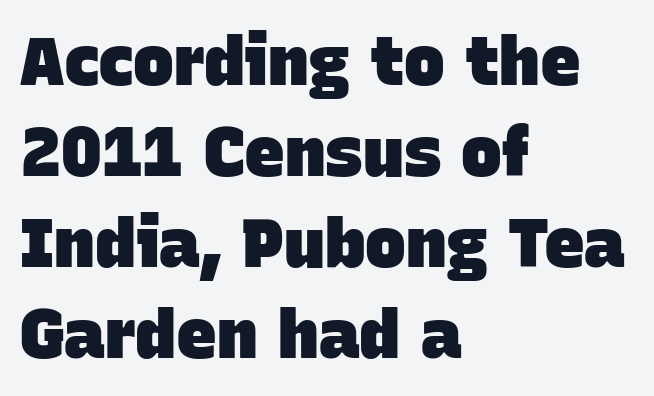
The image shows 68 px heavy sans-serif type; set left-aligned, normal line spacing (1.34x), normal letter spacing, not underlined; low stroke contrast and a large x-height.
